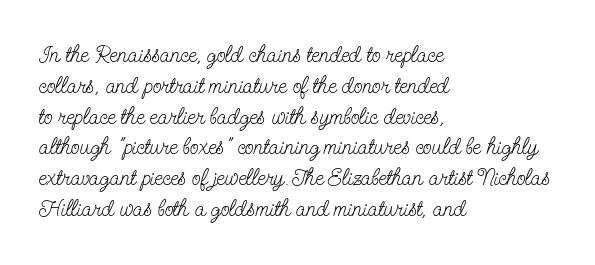
Descenders are the only things crossing below the line. The font sits on the lighter half of the weight spectrum, regular included. Does the copy run flush right? No — it runs flush left. Vertically, the passage feels balanced, rows spaced as you'd expect.
